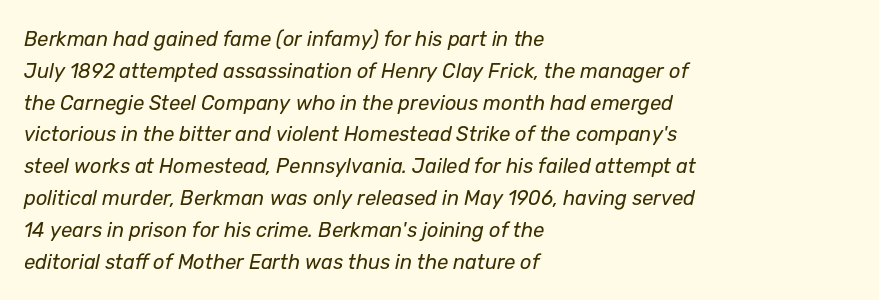
{"italic": "yes", "lean": "right", "slant_degrees": 12, "bold": "no", "underline": "no", "align": "left", "line_spacing": "normal", "line_spacing_ratio": 1.59, "letter_spacing": "normal", "letter_spacing_em": 0.0, "glyph_px": 20}
